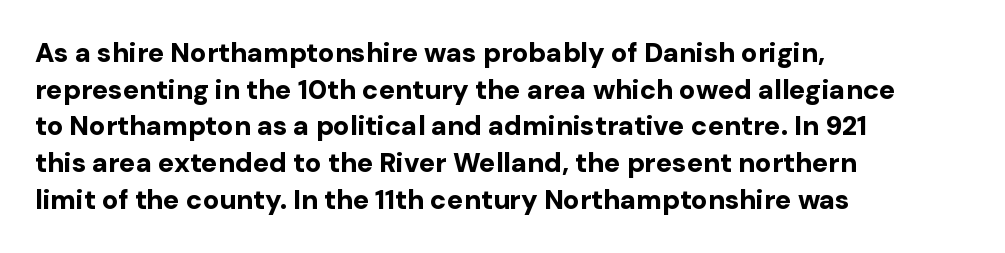
{"italic": "no", "bold": "yes", "underline": "no", "align": "left", "line_spacing": "normal", "line_spacing_ratio": 1.36, "letter_spacing": "normal", "letter_spacing_em": 0.0, "glyph_px": 27}
